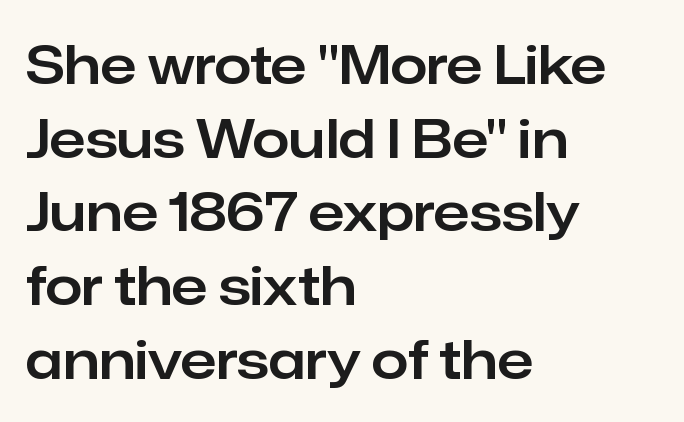
{"serif": "no", "italic": "no", "width": "normal", "stroke_contrast": "low", "x_height": "medium", "monospaced": "no", "underline": "no", "align": "left", "line_spacing": "normal", "line_spacing_ratio": 1.39, "letter_spacing": "normal", "letter_spacing_em": 0.0, "glyph_px": 53}
